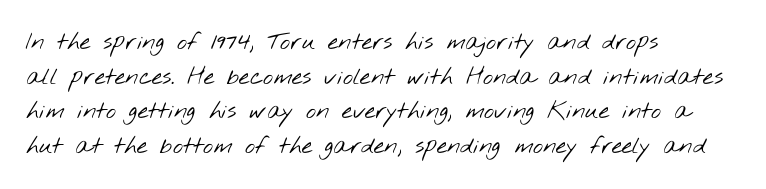
The image shows 24 px text type; set left-aligned, normal line spacing (1.44x), normal letter spacing, not underlined.
